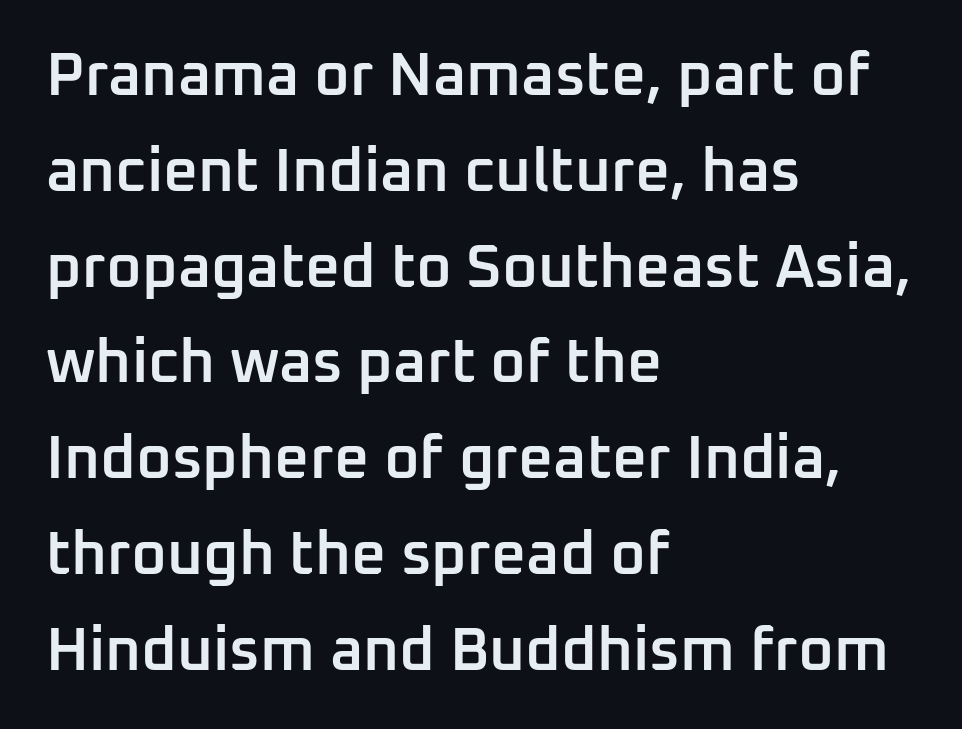
Q: Is the text bold? A: Semi-bold.
Q: Is the text italic (slanted)? A: No, it is upright.
Q: Is the typeface a serif or a sans-serif typeface? A: Sans-serif.
Q: Is the text underlined? A: No.
Q: How is the paragraph aligned? A: Left-aligned.
Q: Is the spacing between letters normal or unusually wide? A: Normal.
Q: Is the spacing between lines tight, normal or loose? A: Normal.
Q: Width (condensed, normal, or wide)? A: Normal.
Q: Stroke contrast? A: Low.
Q: x-height? A: Medium.
Q: Monospaced? A: No.
